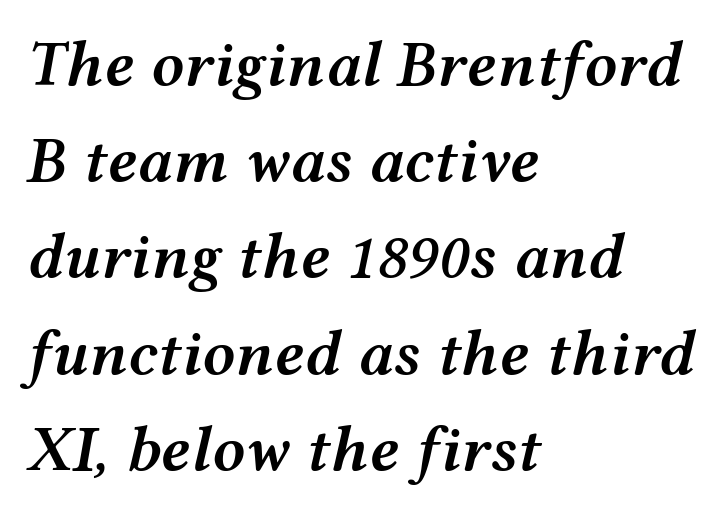
How are the letters spaced? Ordinarily, with no added tracking. The passage shown is semibold, sitting just below true bold. Rows of type keep a routine distance in the vertical direction. Letters rest on an invisible, unmarked baseline. Spacing verdict: proportional, widths tailored to each character.
